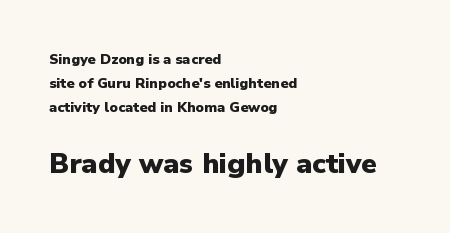
Q: Is the text bold? A: Yes.
Q: Is the text italic (slanted)? A: No, it is upright.
Q: Is the typeface a serif or a sans-serif typeface? A: Sans-serif.
Q: Is the text underlined? A: No.
Q: How is the paragraph aligned? A: Left-aligned.
Q: Is the spacing between letters normal or unusually wide? A: Normal.
Q: Which block of text is set in a larger size, the first (top) or the second (bottom)? A: The second (bottom) one.
Q: Width (condensed, normal, or wide)? A: Normal.
Q: Stroke contrast? A: Low.
Q: x-height? A: Medium.
Q: Monospaced? A: No.
